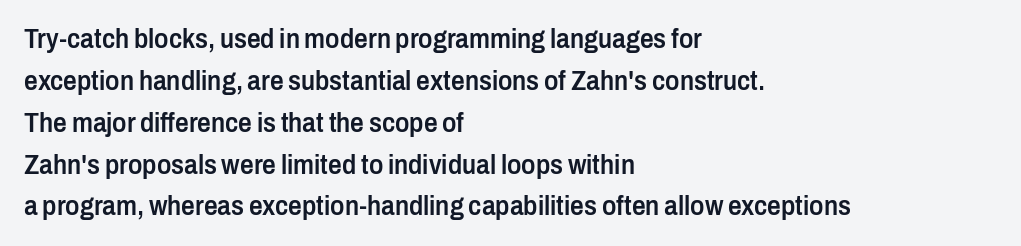
The image shows 27 px text type, upright; set left-aligned, normal line spacing (1.55x), normal letter spacing, not underlined.
